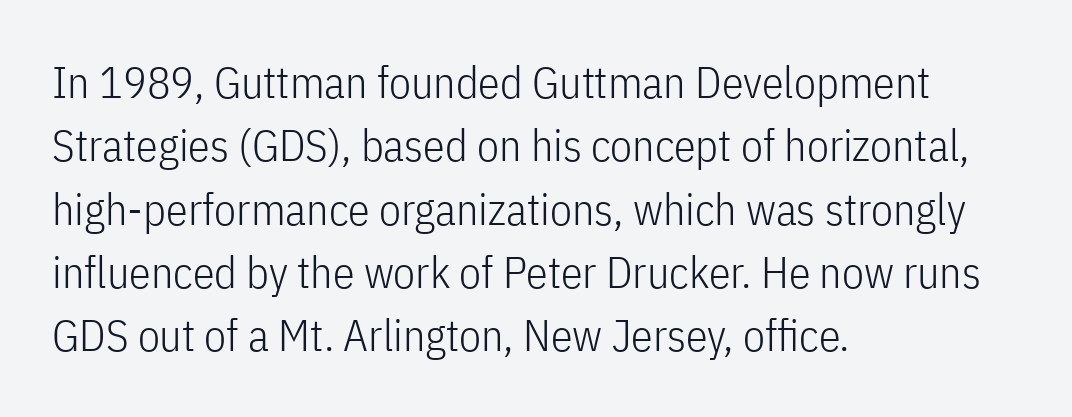
The foot of each line stays bare and open. Is this a sans? Yes — the strokes have no serifs. These lines are set flush left with a ragged right edge. If you drew a line through each stem, it would be perfectly vertical. Honestly, the row spacing looks completely unremarkable.
